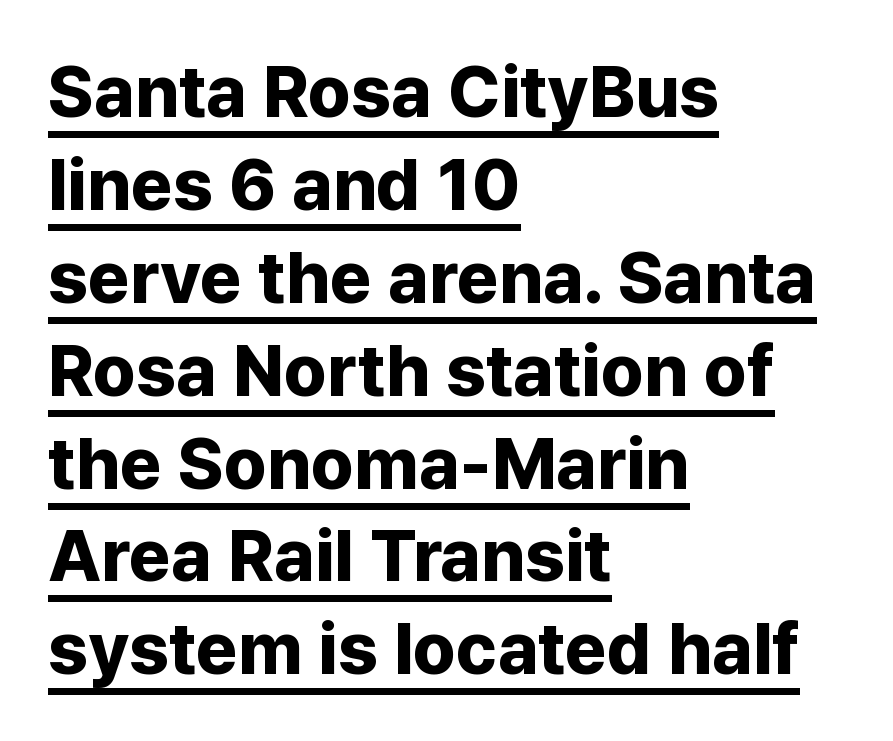
The image shows 72 px bold sans-serif type, upright; set left-aligned, normal line spacing (1.29x), normal letter spacing, underlined; low stroke contrast and a medium x-height.
